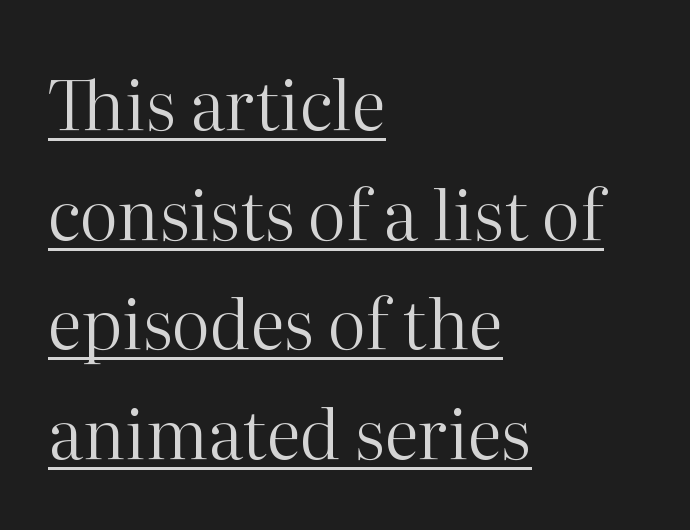
Q: Is the text bold? A: No.
Q: Is the text italic (slanted)? A: No, it is upright.
Q: Is the typeface a serif or a sans-serif typeface? A: Serif.
Q: Is the text underlined? A: Yes.
Q: How is the paragraph aligned? A: Left-aligned.
Q: Is the spacing between letters normal or unusually wide? A: Normal.
Q: Is the spacing between lines tight, normal or loose? A: Normal.
Q: Width (condensed, normal, or wide)? A: Normal.
Q: Stroke contrast? A: High.
Q: x-height? A: Medium.
Q: Monospaced? A: No.
